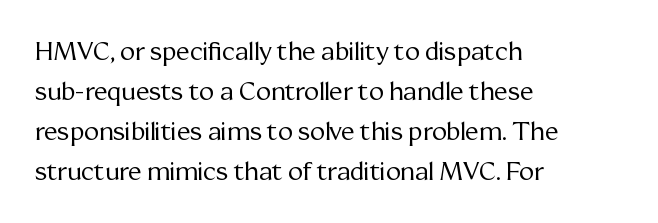
The image shows 25 px text type, upright; set left-aligned, normal line spacing (1.6x), normal letter spacing, not underlined.
